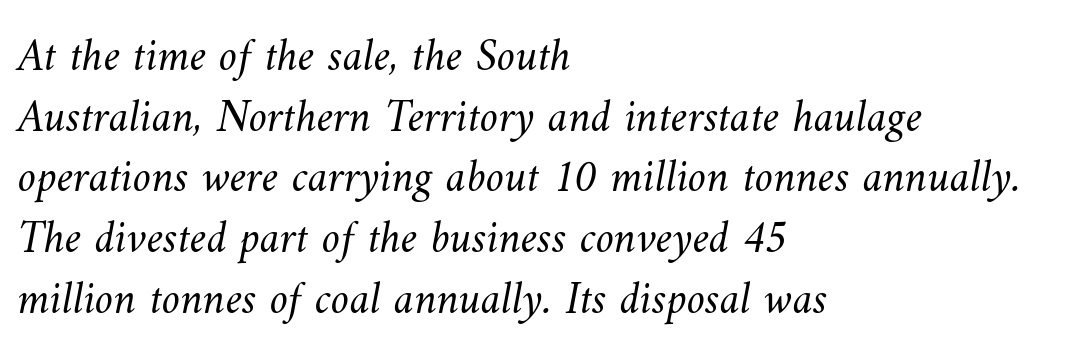
The passage shown is typed in a proportional face where columns would drift. The text block is weighted toward the left margin, trailing off unevenly rightward. The typeface has the unassuming heft of standard copy or less. The baseline area is clear.
